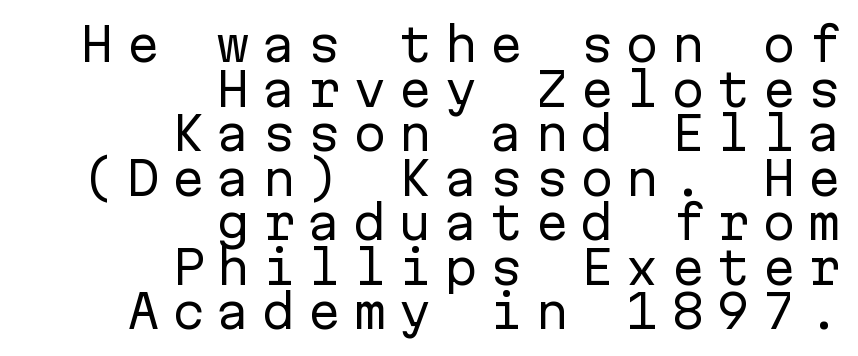
Posture: straight, roman, zero tilt. In terms of letterform style, serifs are entirely absent. A typesetter would call this monospace, since all characters share one set width. The glyphs are unaccompanied by any horizontal stroke below them. The line-height multiplier appears low, near solid setting. Weight: regular or lighter.
